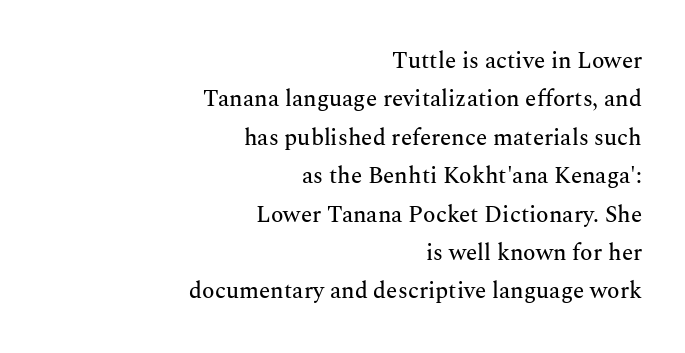
Q: Is the text italic (slanted)? A: No, it is upright.
Q: Is the text underlined? A: No.
Q: How is the paragraph aligned? A: Right-aligned.
Q: Is the spacing between letters normal or unusually wide? A: Normal.
Q: Is the spacing between lines tight, normal or loose? A: Normal.
